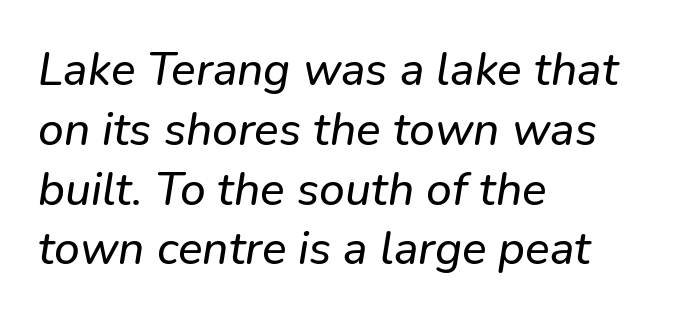
Spacing verdict: proportional, widths tailored to each character. Each word holds together tightly as a unit, with standard inter-letter gaps. Reading down the block, your eye returns to a fixed left position each line. The passage shown stacks its lines at a standard gap. A sans-serif font was chosen for this passage. A bare baseline throughout the passage.
